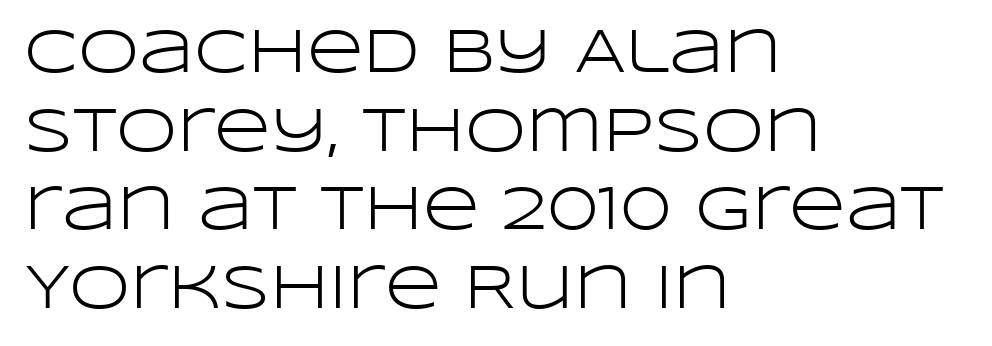
The image shows 62 px light, wide sans-serif type, upright; set left-aligned, normal line spacing (1.27x), normal letter spacing, not underlined; low stroke contrast and a large x-height.
